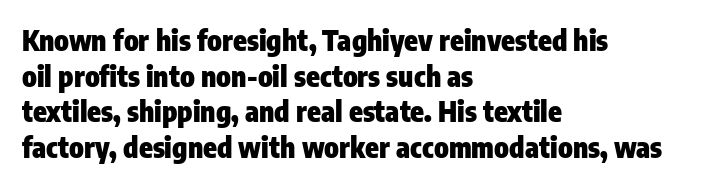
The image shows 28 px heavy, condensed sans-serif type, upright; set left-aligned, normal line spacing (1.27x), normal letter spacing, not underlined; low stroke contrast and a medium x-height.
